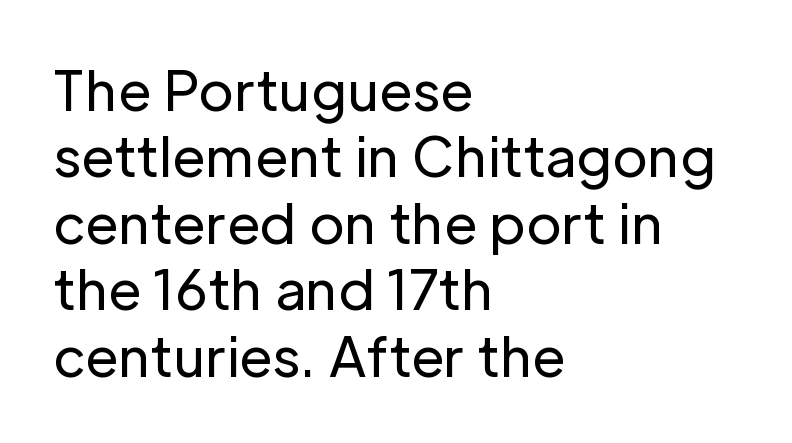
Are there feet on the stems? There aren't — it's a sans. Does extra space separate the letters? No, they use regular spacing. The letters stand straight up with perfectly vertical stems. Do the characters align in a grid? No, the font is proportional. Just letters on the line, the space beneath them empty. Weight class: somewhere from thin through regular.
